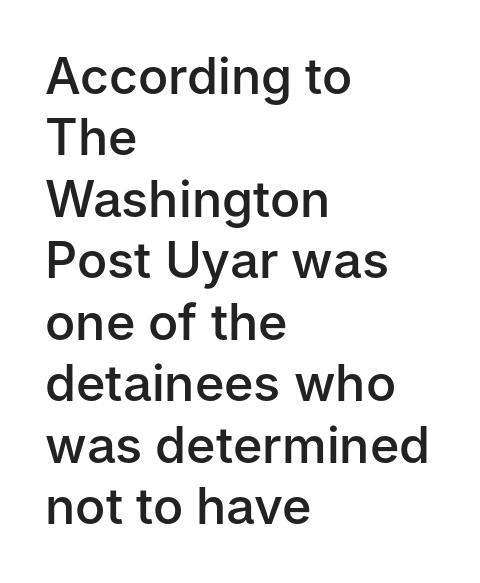
Q: Is the text bold? A: Semi-bold.
Q: Is the text italic (slanted)? A: No, it is upright.
Q: Is the typeface a serif or a sans-serif typeface? A: Sans-serif.
Q: Is the text underlined? A: No.
Q: How is the paragraph aligned? A: Left-aligned.
Q: Is the spacing between letters normal or unusually wide? A: Normal.
Q: Width (condensed, normal, or wide)? A: Normal.
Q: Stroke contrast? A: Low.
Q: x-height? A: Medium.
Q: Monospaced? A: No.
